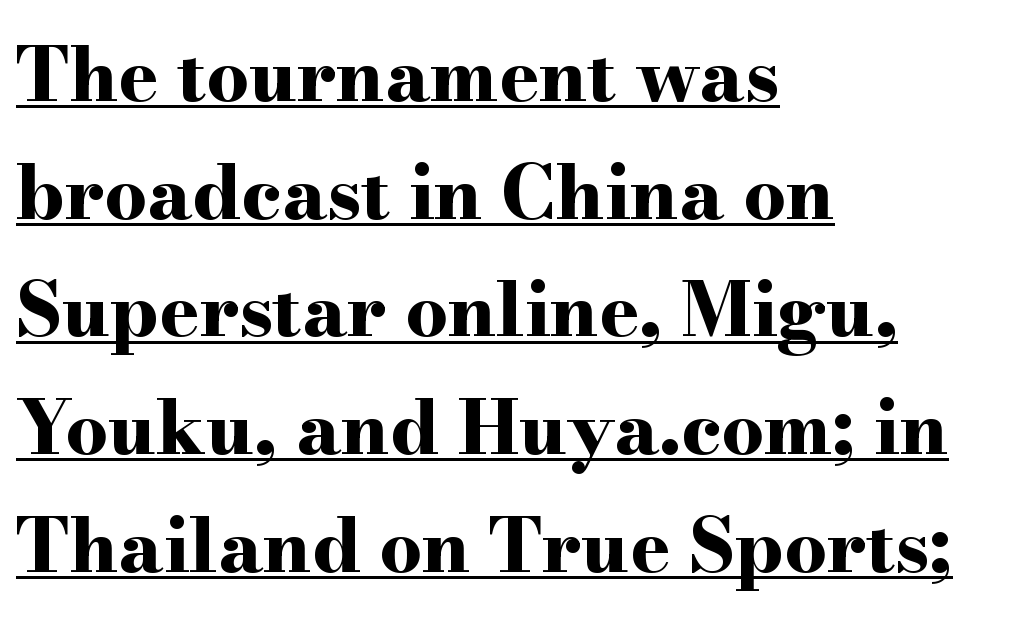
How heavy is the stroke? Heavy — this is a bold. The block of text has a typical density, with ordinary space between rows. These characters rest on top of a visible drawn line. The rag falls on the right side of this text block. The lettering stays uniformly vertical, giving the passage a roman look. This rendering leaves character spacing at its baseline value.
